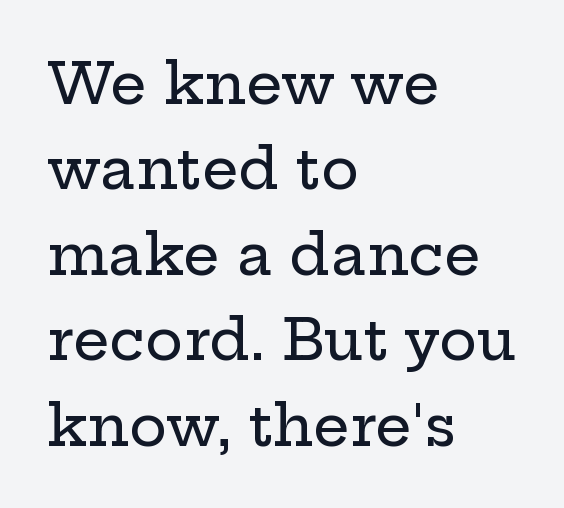
{"serif": "yes", "italic": "no", "width": "wide", "stroke_contrast": "low", "x_height": "medium", "monospaced": "no", "underline": "no", "align": "left", "line_spacing": "normal", "line_spacing_ratio": 1.5, "letter_spacing": "normal", "letter_spacing_em": 0.0, "glyph_px": 57}
